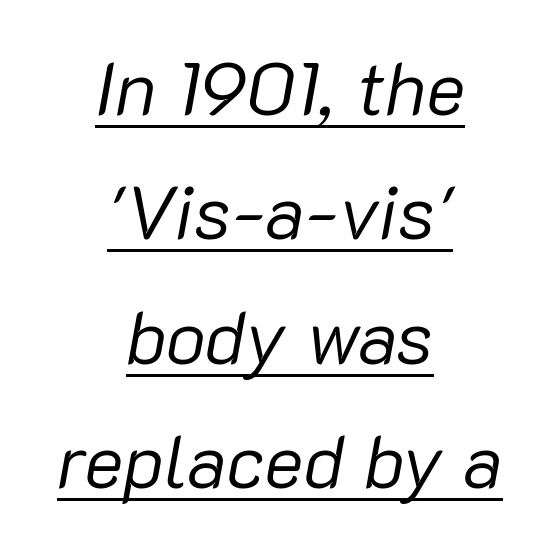
The image shows 75 px regular-weight type, italic (leaning right); set centered, normal line spacing (1.66x), normal letter spacing, underlined; low stroke contrast and a medium x-height.
